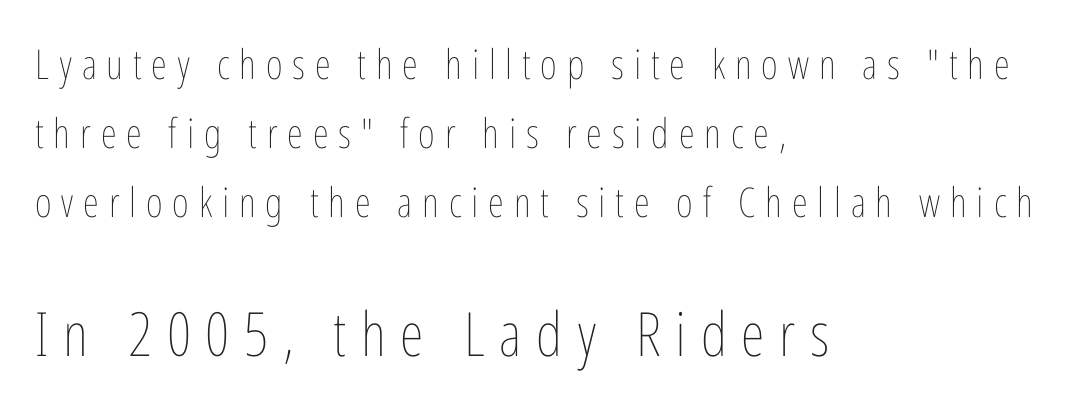
Q: Is the text bold? A: No.
Q: Is the text italic (slanted)? A: No, it is upright.
Q: Is the text underlined? A: No.
Q: How is the paragraph aligned? A: Left-aligned.
Q: Is the spacing between letters normal or unusually wide? A: Unusually wide.
Q: Is the spacing between lines tight, normal or loose? A: Normal.
Q: Which block of text is set in a larger size, the first (top) or the second (bottom)? A: The second (bottom) one.
Q: Width (condensed, normal, or wide)? A: Condensed.
Q: Stroke contrast? A: Low.
Q: x-height? A: Medium.
Q: Monospaced? A: No.
